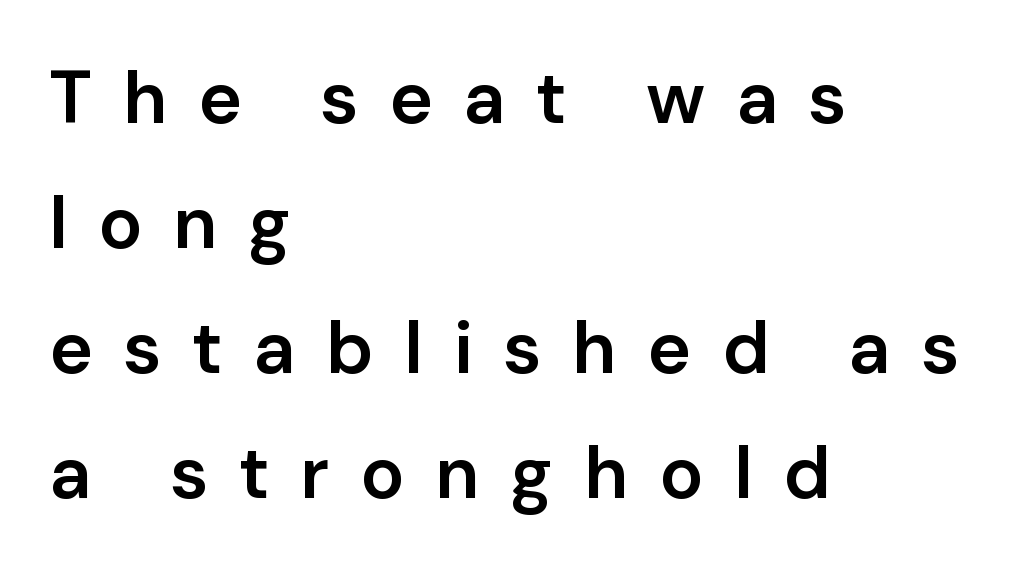
{"serif": "no", "italic": "no", "bold": "semi", "weight": "semibold", "width": "normal", "stroke_contrast": "low", "x_height": "medium", "monospaced": "no", "underline": "no", "align": "left", "line_spacing": "normal", "line_spacing_ratio": 1.69, "letter_spacing": "wide", "letter_spacing_em": 0.41, "glyph_px": 74}
